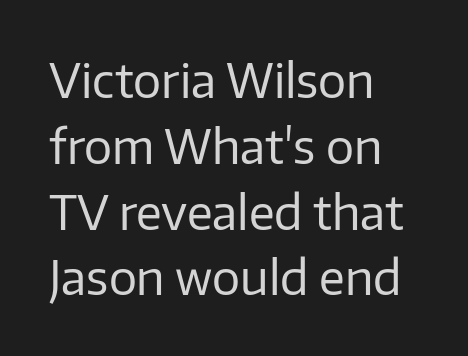
{"serif": "no", "italic": "no", "bold": "no", "weight": "regular", "width": "normal", "stroke_contrast": "low", "x_height": "medium", "monospaced": "no", "underline": "no", "align": "left", "line_spacing": "normal", "line_spacing_ratio": 1.4, "letter_spacing": "normal", "letter_spacing_em": 0.0, "glyph_px": 47}
